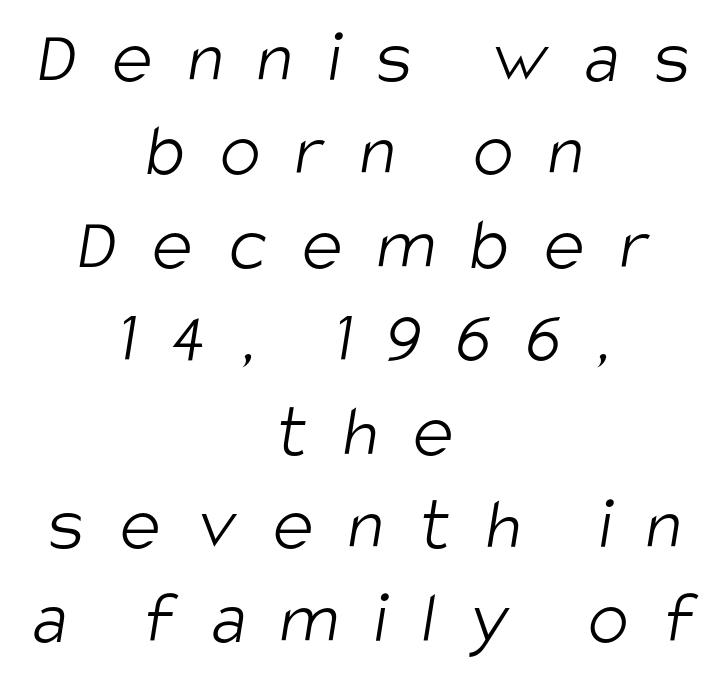
Q: Is the text bold? A: No.
Q: Is the typeface a serif or a sans-serif typeface? A: Sans-serif.
Q: Is the text underlined? A: No.
Q: How is the paragraph aligned? A: Centered.
Q: Is the spacing between letters normal or unusually wide? A: Unusually wide.
Q: Width (condensed, normal, or wide)? A: Condensed.
Q: Stroke contrast? A: Low.
Q: x-height? A: Large.
Q: Monospaced? A: No.
